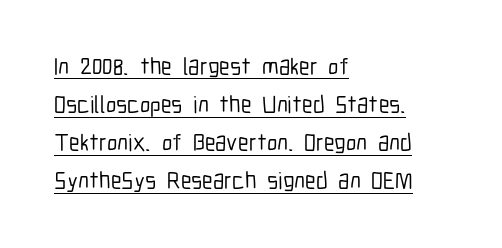
The type sits square on the baseline with zero lean. Teacher's note: observe the even left margin — that is flush-left alignment. A rule runs beneath these lines of type. Here the glyphs are tracked normally, forming tight word shapes.
